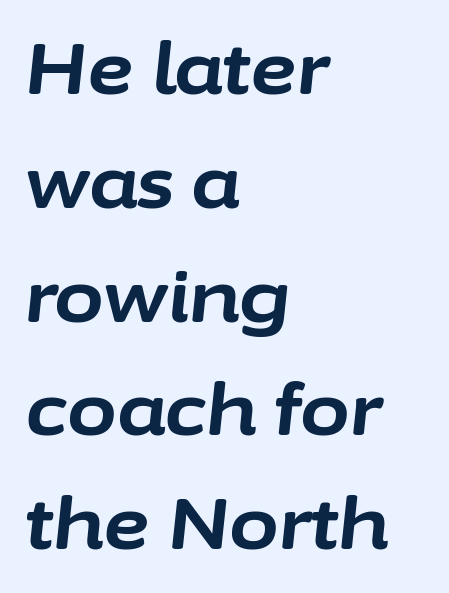
Q: Is the text bold? A: Yes.
Q: Is the text italic (slanted)? A: Yes, it leans right by about 6 degrees.
Q: Is the text underlined? A: No.
Q: How is the paragraph aligned? A: Left-aligned.
Q: Is the spacing between letters normal or unusually wide? A: Normal.
Q: Is the spacing between lines tight, normal or loose? A: Normal.
Q: Width (condensed, normal, or wide)? A: Normal.
Q: Stroke contrast? A: Low.
Q: x-height? A: Medium.
Q: Monospaced? A: No.
